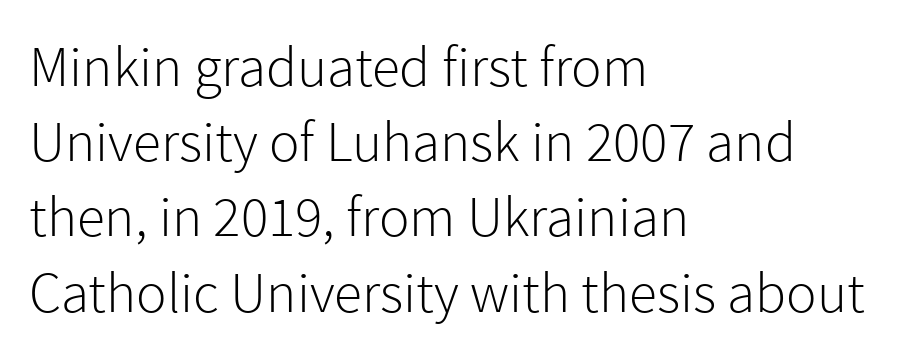
The image shows 57 px light sans-serif type, upright; set left-aligned, normal line spacing (1.32x), normal letter spacing, not underlined; a medium x-height.
